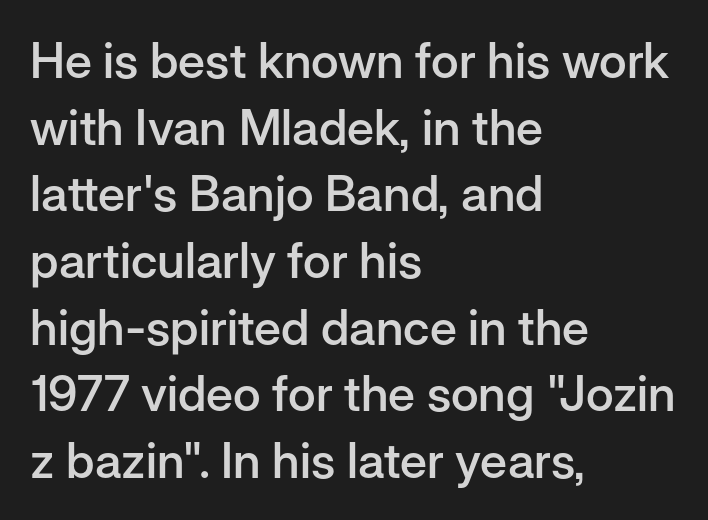
Think of a printed novel: that variable character pitch is what you see here. Each letter's strokes conclude bluntly, with no projecting serifs. Weight check: semibold — heavier than regular, not quite bold. If you drew a line through each stem, it would be perfectly vertical.
